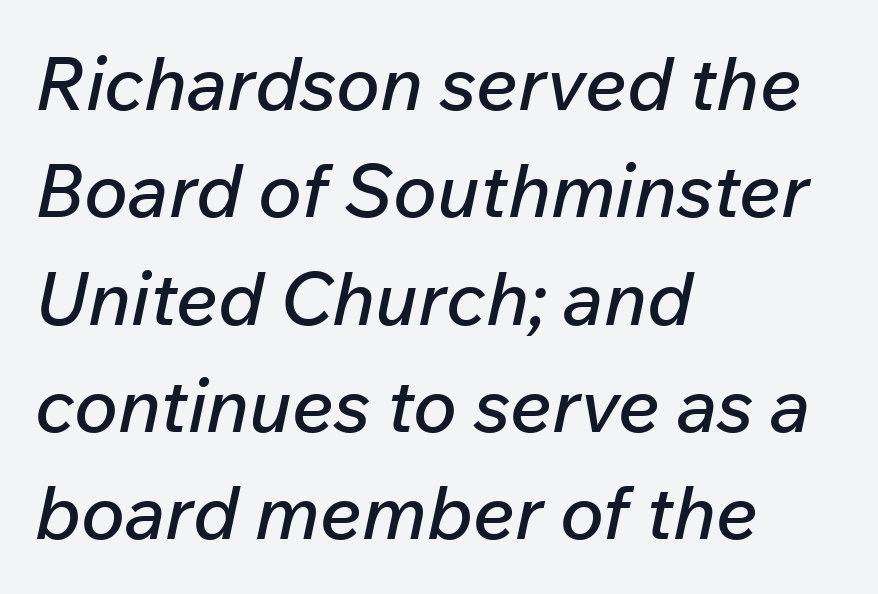
The image shows 74 px text type, italic (leaning right); set left-aligned, normal line spacing (1.45x), normal letter spacing, not underlined; low stroke contrast and a medium x-height.
